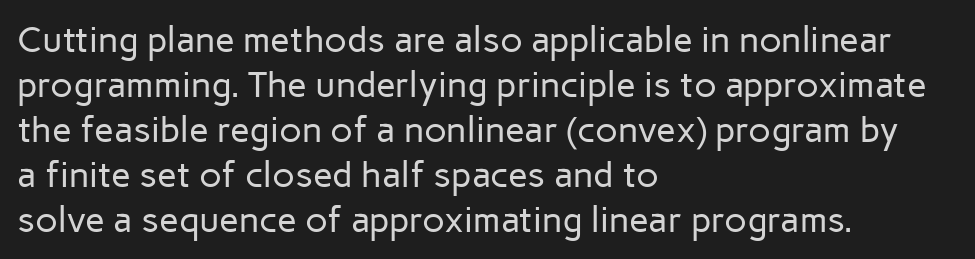
The image shows 36 px regular-weight sans-serif type, upright; set left-aligned, normal line spacing (1.25x), normal letter spacing, not underlined; low stroke contrast and a medium x-height.
